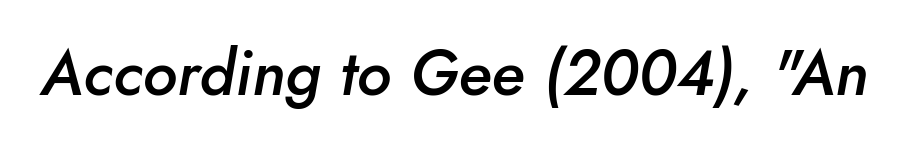
{"italic": "yes", "lean": "right", "slant_degrees": 5, "bold": "semi", "weight": "semibold", "width": "normal", "stroke_contrast": "low", "x_height": "small", "monospaced": "no", "underline": "no", "letter_spacing": "normal", "letter_spacing_em": 0.0, "glyph_px": 63}
